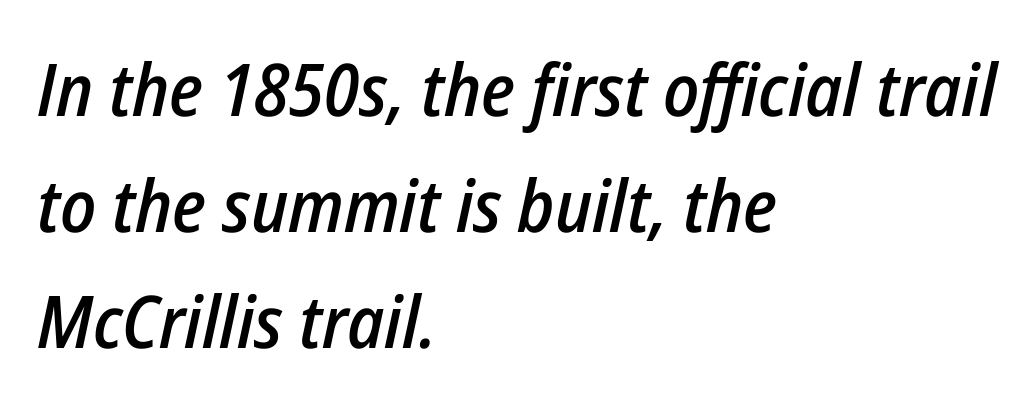
The image shows 73 px semibold, condensed type, italic (leaning right); set left-aligned, normal line spacing (1.59x), normal letter spacing, not underlined; low stroke contrast and a medium x-height.
